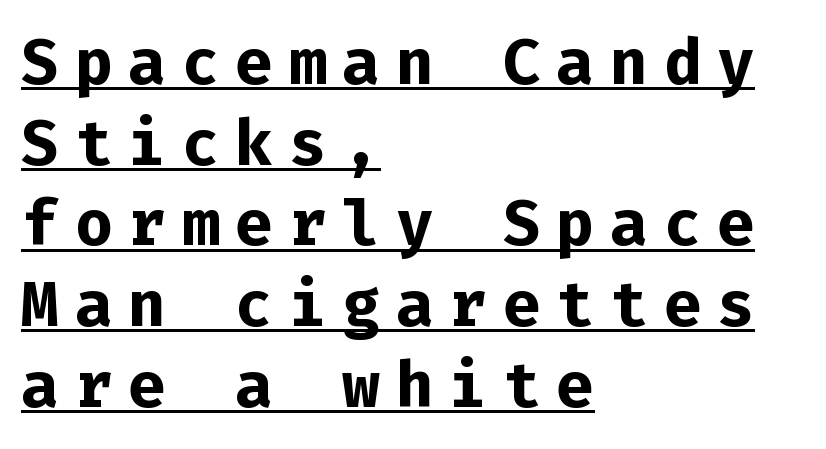
Stroke thickness is high; the sample reads as a true bold. A roman cut, with each character standing at attention. Horizontally, the lines are justified to the leading edge only. In terms of letterspacing, this is a distinctly airy, spread setting. Caption: lettering with a line underneath.
